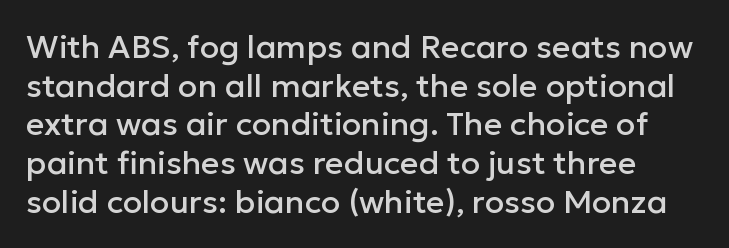
Do the characters align in a grid? No, the font is proportional. Decoration check: the copy has no underline. Posture: vertical. The face used here is a sans, in the tradition of grotesques and geometrics.
